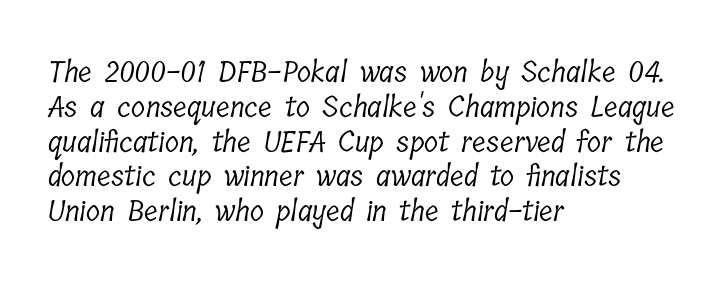
Q: Is the text bold? A: No.
Q: Is the typeface a serif or a sans-serif typeface? A: Serif.
Q: Is the text underlined? A: No.
Q: How is the paragraph aligned? A: Left-aligned.
Q: Is the spacing between letters normal or unusually wide? A: Normal.
Q: Width (condensed, normal, or wide)? A: Condensed.
Q: Stroke contrast? A: Low.
Q: x-height? A: Medium.
Q: Monospaced? A: No.
